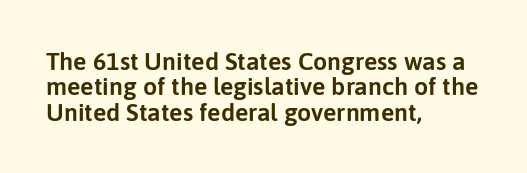
The image shows 25 px text type, upright; set left-aligned, tight line spacing (1.02x), normal letter spacing, not underlined.
